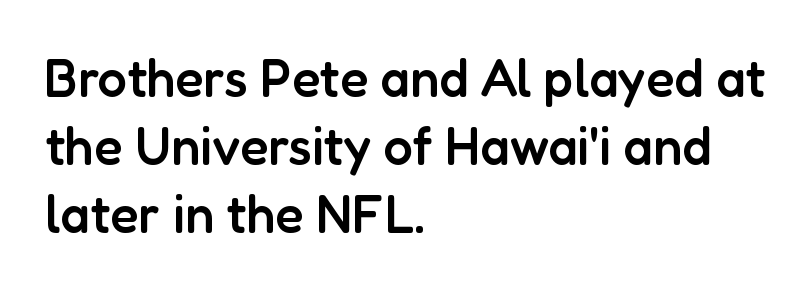
{"serif": "no", "italic": "no", "bold": "semi", "weight": "semibold", "width": "normal", "stroke_contrast": "low", "x_height": "medium", "monospaced": "no", "underline": "no", "align": "left", "line_spacing": "normal", "line_spacing_ratio": 1.31, "letter_spacing": "normal", "letter_spacing_em": 0.0, "glyph_px": 52}
